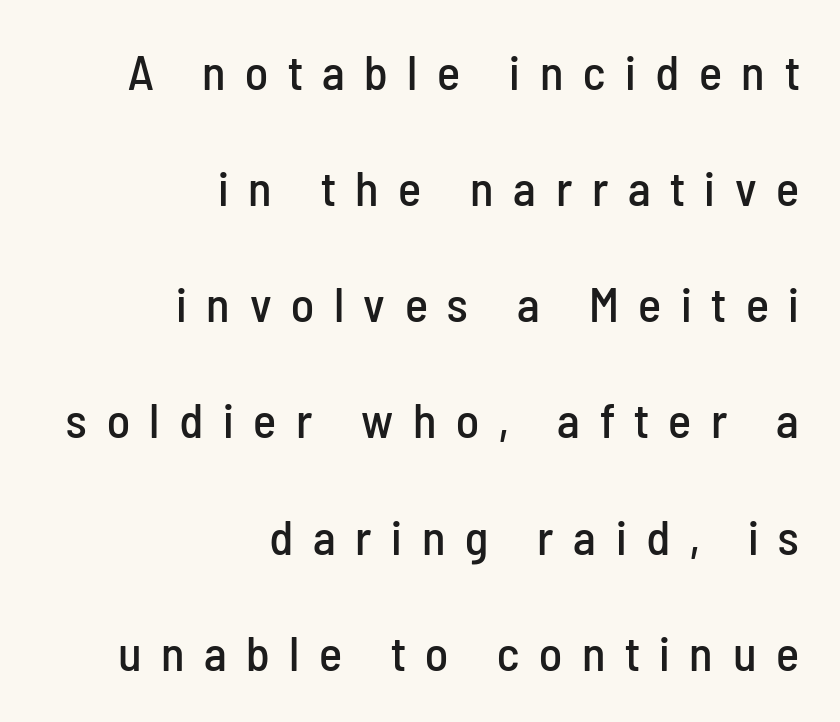
Q: Is the text italic (slanted)? A: No, it is upright.
Q: Is the typeface a serif or a sans-serif typeface? A: Sans-serif.
Q: Is the text underlined? A: No.
Q: How is the paragraph aligned? A: Right-aligned.
Q: Is the spacing between letters normal or unusually wide? A: Unusually wide.
Q: Is the spacing between lines tight, normal or loose? A: Loose.
Q: Width (condensed, normal, or wide)? A: Condensed.
Q: Stroke contrast? A: Low.
Q: x-height? A: Medium.
Q: Monospaced? A: No.
